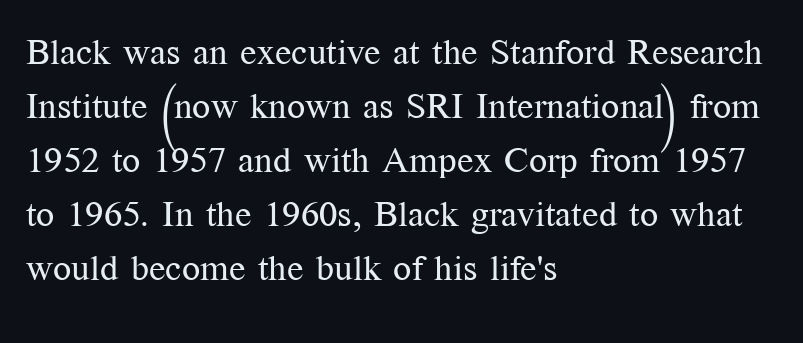
Q: Is the text bold? A: No.
Q: Is the text italic (slanted)? A: No, it is upright.
Q: Is the typeface a serif or a sans-serif typeface? A: Serif.
Q: Is the text underlined? A: No.
Q: How is the paragraph aligned? A: Left-aligned.
Q: Is the spacing between letters normal or unusually wide? A: Normal.
Q: Is the spacing between lines tight, normal or loose? A: Normal.
Q: Width (condensed, normal, or wide)? A: Normal.
Q: Stroke contrast? A: Medium.
Q: x-height? A: Medium.
Q: Monospaced? A: No.
